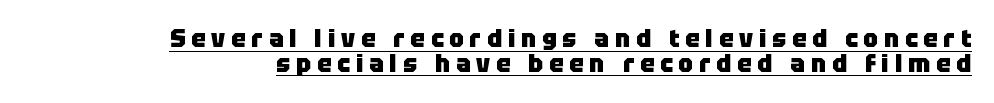
{"italic": "no", "bold": "yes", "underline": "yes", "align": "right", "line_spacing": "tight", "line_spacing_ratio": 1.03, "letter_spacing": "wide", "letter_spacing_em": 0.25, "glyph_px": 24}
